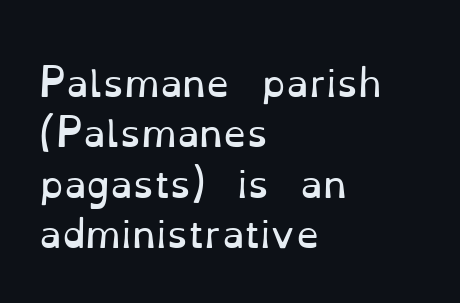
{"serif": "yes", "italic": "no", "bold": "no", "weight": "regular", "width": "normal", "stroke_contrast": "low", "x_height": "small", "monospaced": "no", "underline": "no", "align": "left", "line_spacing": "normal", "line_spacing_ratio": 1.36, "letter_spacing": "normal", "letter_spacing_em": 0.0, "glyph_px": 37}
